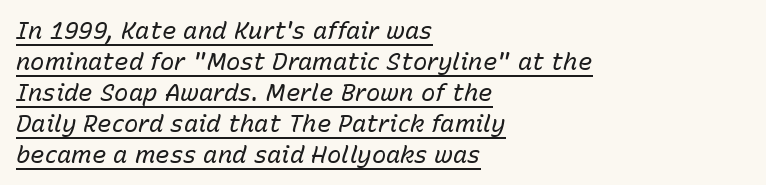
These lines are set flush left with a ragged right edge. The face used here has a pronounced slope to its letters. Each stroke keeps to a modest, everyday thickness or less. A typesetter would call this zero additional tracking. Underline: present. Students, observe: this is what conventionally led text looks like.
